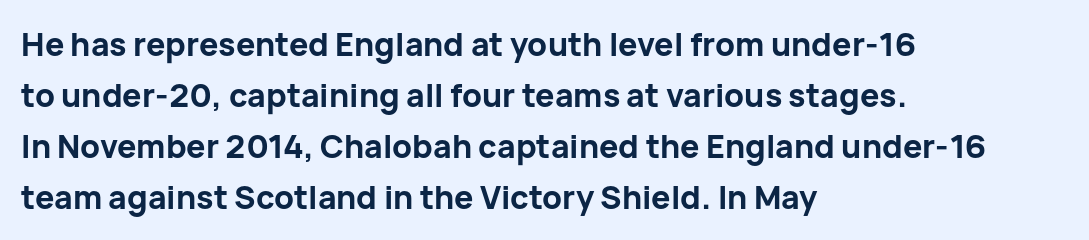
Each new line begins a customary step beneath the previous one. Serifs: no, the terminals of the letterforms are clean. Character widths vary here, with narrow letters taking less room than wide ones. Italic? Not at all — the glyphs are vertical.
